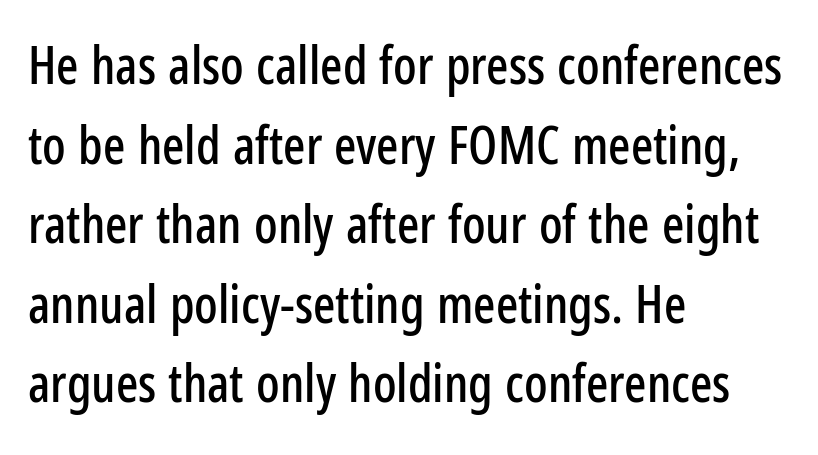
The image shows 52 px condensed sans-serif type, upright; set left-aligned, normal line spacing (1.53x), normal letter spacing, not underlined; low stroke contrast and a medium x-height.
